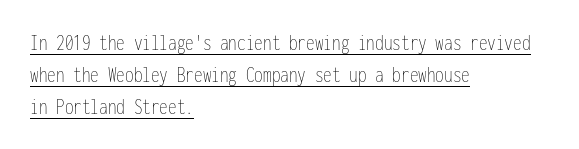
Q: Is the text bold? A: No.
Q: Is the text italic (slanted)? A: No, it is upright.
Q: Is the text underlined? A: Yes.
Q: How is the paragraph aligned? A: Left-aligned.
Q: Is the spacing between letters normal or unusually wide? A: Normal.
Q: Is the spacing between lines tight, normal or loose? A: Normal.
